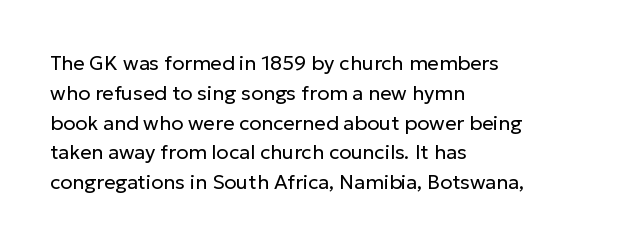
Rule under the text: the space is simply empty. Upright lettering throughout. This rendering leaves character spacing at its baseline value. If you drew a ruler down the left edge, every line would touch it. Is there much room between lines? A standard amount, neither cramped nor airy. This reads as an unemphasized weight, regular at the heaviest.
